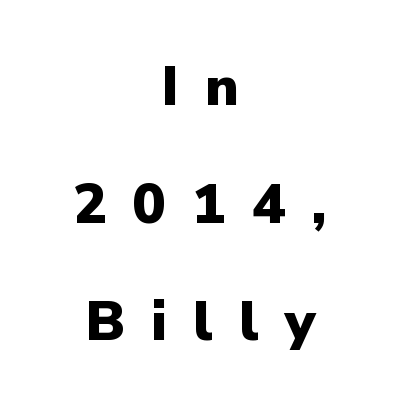
Varying glyph widths throughout — classic text-font behaviour. Loosely led — the rows are spread out. Centered paragraph, ragged on both sides. Between one letter and the next there's a generous, obvious gap. Type style note: lacks serifs. The letters stand upright; this is a roman face.
